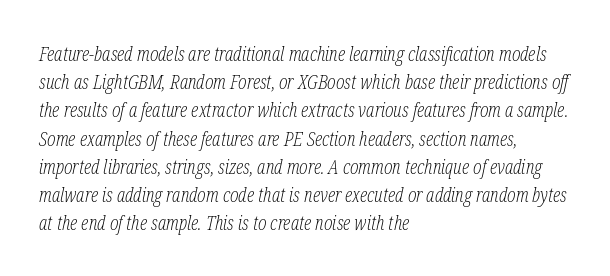
{"italic": "yes", "lean": "right", "slant_degrees": 12, "bold": "no", "underline": "no", "align": "left", "line_spacing": "normal", "line_spacing_ratio": 1.41, "letter_spacing": "normal", "letter_spacing_em": 0.0, "glyph_px": 20}
